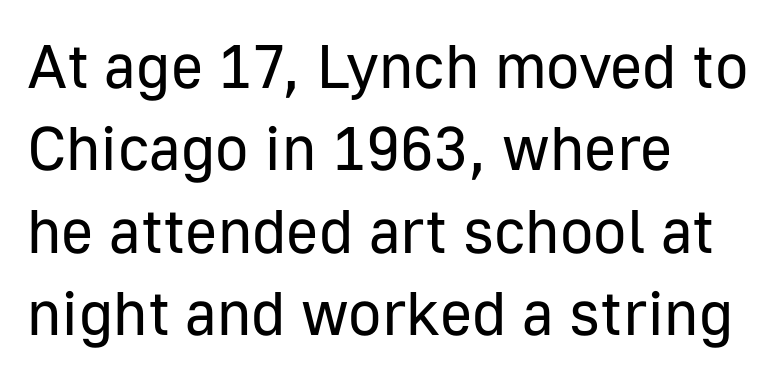
Q: Is the text bold? A: No.
Q: Is the text italic (slanted)? A: No, it is upright.
Q: Is the typeface a serif or a sans-serif typeface? A: Sans-serif.
Q: Is the text underlined? A: No.
Q: How is the paragraph aligned? A: Left-aligned.
Q: Is the spacing between letters normal or unusually wide? A: Normal.
Q: Is the spacing between lines tight, normal or loose? A: Normal.
Q: Width (condensed, normal, or wide)? A: Normal.
Q: Stroke contrast? A: Low.
Q: x-height? A: Medium.
Q: Monospaced? A: No.
